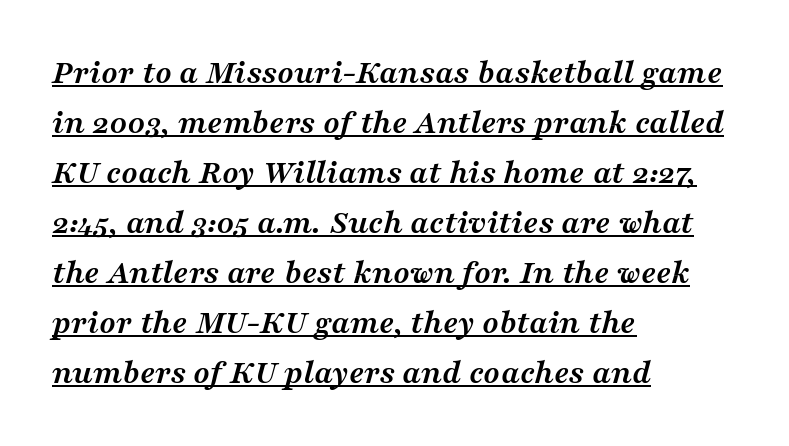
{"serif": "yes", "italic": "yes", "lean": "right", "slant_degrees": 16, "bold": "yes", "weight": "semibold", "width": "wide", "stroke_contrast": "medium", "x_height": "medium", "monospaced": "no", "underline": "yes", "align": "left", "line_spacing": "normal", "line_spacing_ratio": 1.47, "letter_spacing": "normal", "letter_spacing_em": 0.0, "glyph_px": 34}
